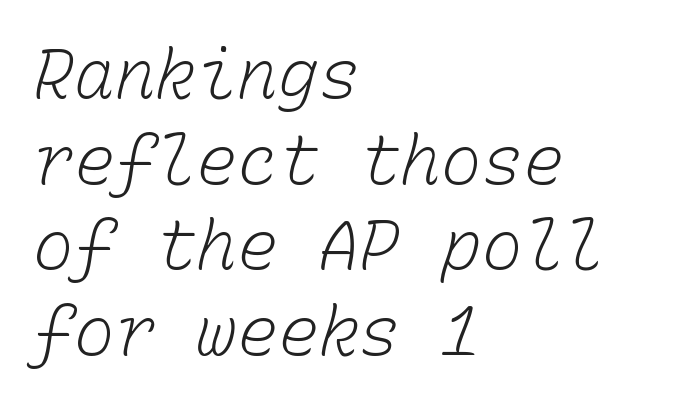
Summary of weight: not heavy and not bold. The passage shown has conventional tracking throughout. What's the leading like? Ordinary, nothing unusual. Spacing verdict: monospaced, one width for all characters.
